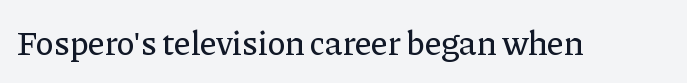
The image shows 34 px serif type, upright; set normal letter spacing, not underlined; low stroke contrast and a medium x-height.
